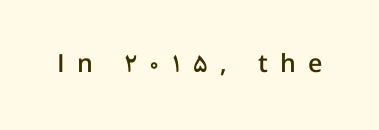
The image shows 25 px text type, upright; set unusually wide letter spacing (+0.49 em), not underlined.
